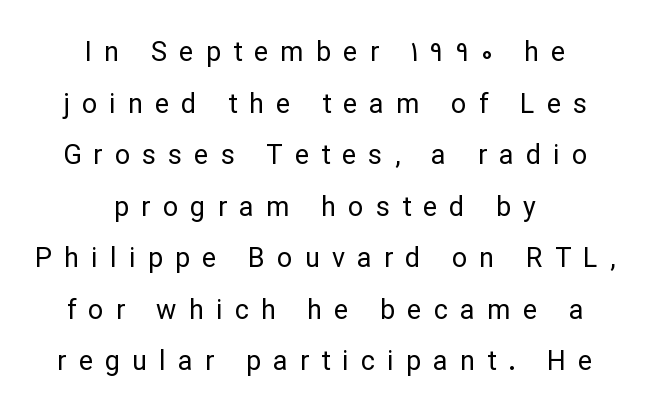
Q: Is the text bold? A: No.
Q: Is the text italic (slanted)? A: No, it is upright.
Q: Is the text underlined? A: No.
Q: How is the paragraph aligned? A: Centered.
Q: Is the spacing between letters normal or unusually wide? A: Unusually wide.
Q: Is the spacing between lines tight, normal or loose? A: Loose.
